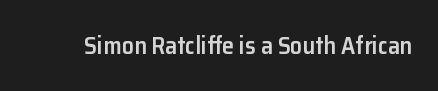
Quick note: underline off. Rendered with straight, roman letterforms. Each word holds together tightly as a unit, with standard inter-letter gaps. Slightly chunky letters — semibold, I'd say, not full bold.
